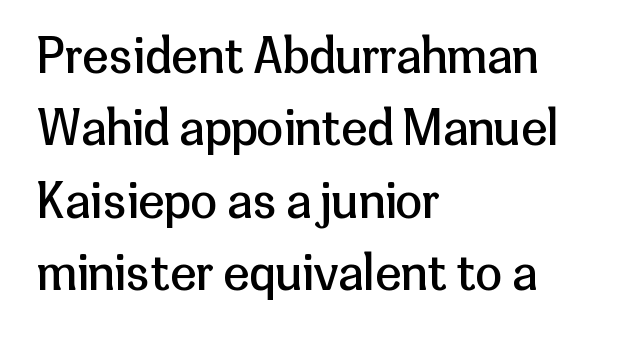
The image shows 48 px regular-weight sans-serif type, upright; set left-aligned, normal line spacing (1.51x), normal letter spacing, not underlined; low stroke contrast and a medium x-height.
